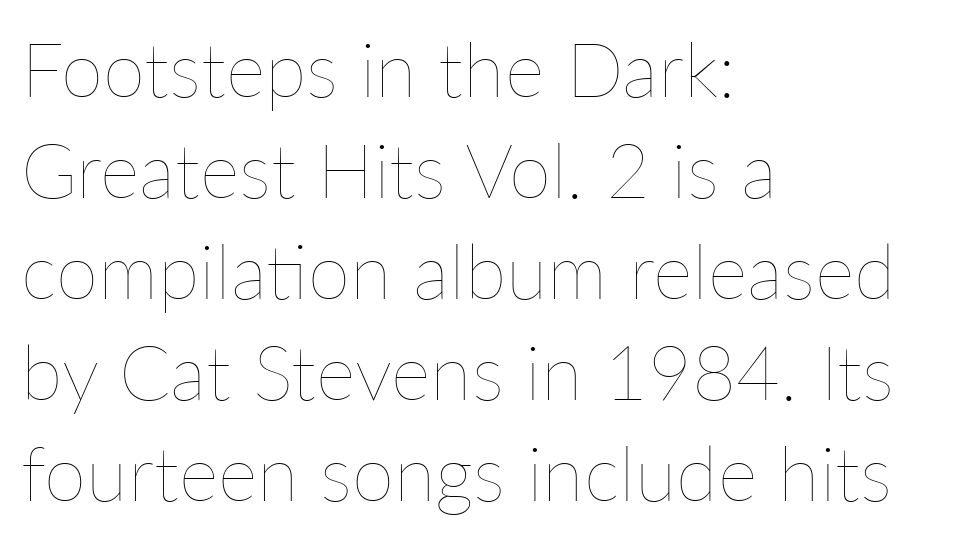
{"italic": "no", "bold": "no", "weight": "thin", "width": "normal", "stroke_contrast": "low", "x_height": "medium", "monospaced": "no", "underline": "no", "align": "left", "line_spacing": "normal", "line_spacing_ratio": 1.33, "letter_spacing": "normal", "letter_spacing_em": 0.0, "glyph_px": 76}
